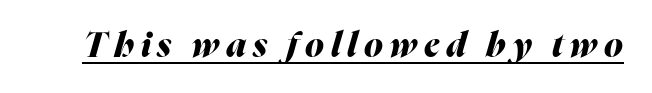
The sample has been set heavy, in full bold. Style check: oblique. Loose tracking; the words dissolve into strings of separated letters. In designer terms, the underline attribute is active on this setting.
